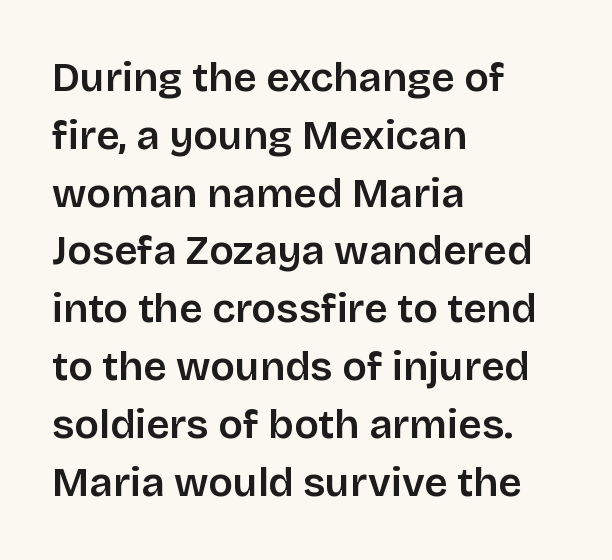
{"serif": "no", "italic": "no", "width": "normal", "stroke_contrast": "low", "x_height": "large", "monospaced": "no", "underline": "no", "align": "left", "line_spacing": "normal", "line_spacing_ratio": 1.41, "letter_spacing": "normal", "letter_spacing_em": 0.0, "glyph_px": 41}
